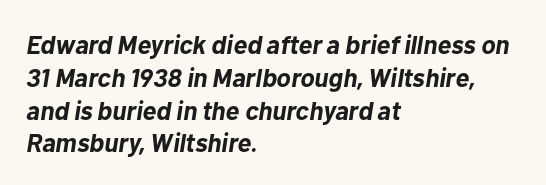
{"italic": "yes", "lean": "right", "slant_degrees": 10, "bold": "yes", "underline": "no", "align": "left", "line_spacing": "normal", "line_spacing_ratio": 1.26, "letter_spacing": "normal", "letter_spacing_em": 0.0, "glyph_px": 26}
